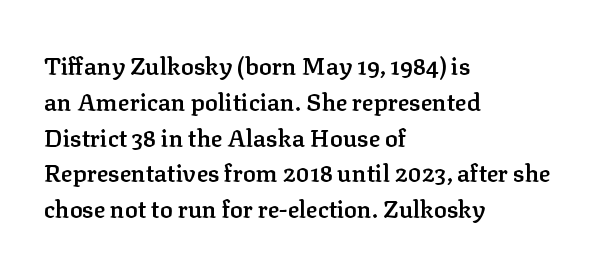
Does extra space separate the letters? No, they use regular spacing. Typographic density is moderately raised because the face is semibold. Do the letters lean? They stand straight. Each line starts at the same left margin while the right side varies. The line-height multiplier appears to be the usual default. Any mark beneath the type? The region is blank.
